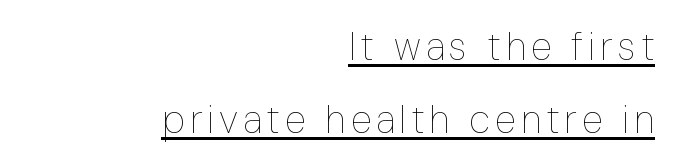
The image shows 39 px thin, condensed type, upright; set right-aligned, line spacing 1.88x, underlined; low stroke contrast and a medium x-height.
